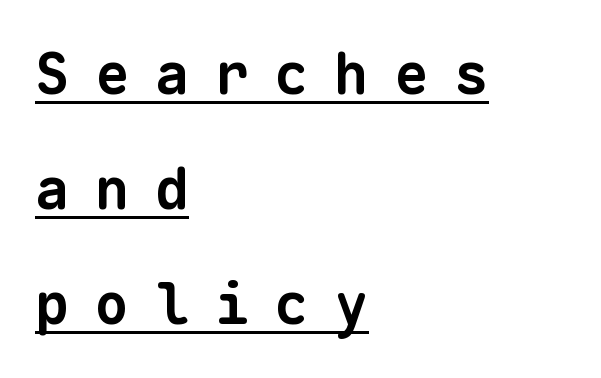
Q: Is the text bold? A: Yes.
Q: Is the typeface a serif or a sans-serif typeface? A: Sans-serif.
Q: Is the text underlined? A: Yes.
Q: How is the paragraph aligned? A: Left-aligned.
Q: Is the spacing between letters normal or unusually wide? A: Unusually wide.
Q: Is the spacing between lines tight, normal or loose? A: Loose.
Q: Width (condensed, normal, or wide)? A: Normal.
Q: Stroke contrast? A: Low.
Q: x-height? A: Medium.
Q: Monospaced? A: Yes.
